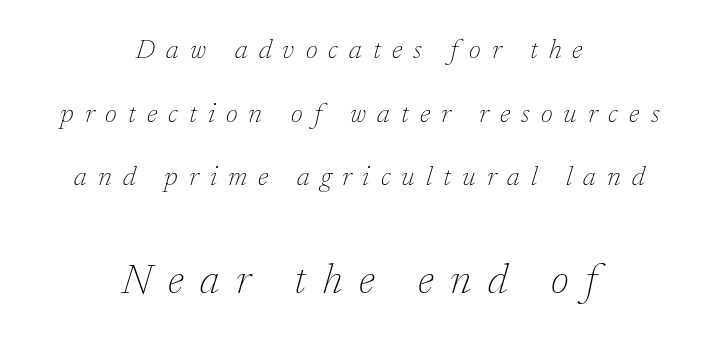
Q: Is the text bold? A: No.
Q: Is the text italic (slanted)? A: Yes, it leans right by about 17 degrees.
Q: Is the typeface a serif or a sans-serif typeface? A: Serif.
Q: Is the text underlined? A: No.
Q: How is the paragraph aligned? A: Centered.
Q: Is the spacing between letters normal or unusually wide? A: Unusually wide.
Q: Is the spacing between lines tight, normal or loose? A: Loose.
Q: Which block of text is set in a larger size, the first (top) or the second (bottom)? A: The second (bottom) one.
Q: Width (condensed, normal, or wide)? A: Normal.
Q: Stroke contrast? A: Low.
Q: x-height? A: Medium.
Q: Monospaced? A: No.
